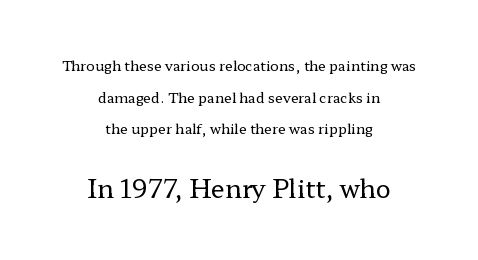
{"italic": "no", "bold": "no", "underline": "no", "align": "center", "line_spacing": "loose", "line_spacing_ratio": 2.26, "letter_spacing": "normal", "letter_spacing_em": 0.0, "larger_block": "second", "size_ratio": 1.79, "glyph_px": 25}
